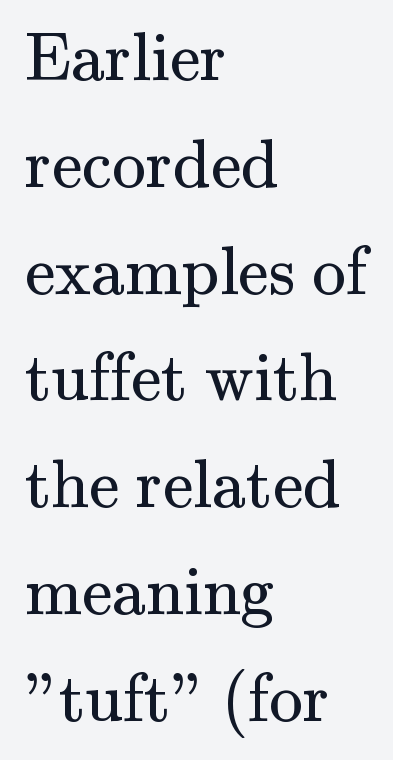
{"serif": "yes", "italic": "no", "bold": "no", "weight": "regular", "width": "normal", "stroke_contrast": "medium", "x_height": "small", "monospaced": "no", "underline": "no", "align": "left", "line_spacing": "normal", "line_spacing_ratio": 1.57, "letter_spacing": "normal", "letter_spacing_em": 0.0, "glyph_px": 68}
